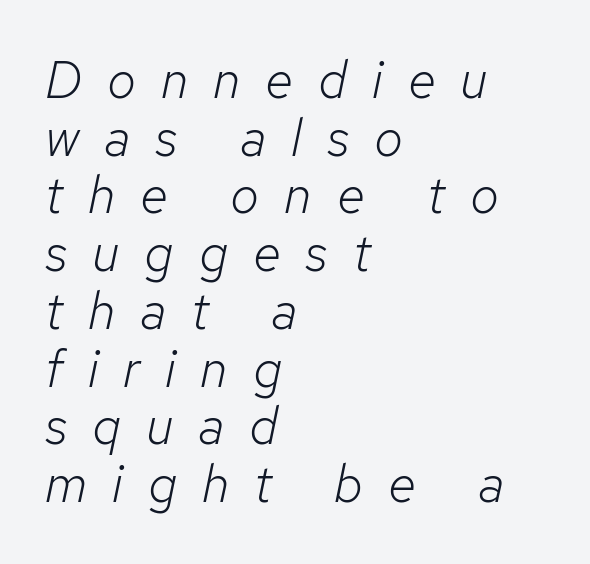
The strokes are not fattened; the text isn't bold. In CSS terms this would be text-align: left. The leading is snug, giving the passage a crowded texture. Varying glyph widths throughout — classic text-font behaviour.
